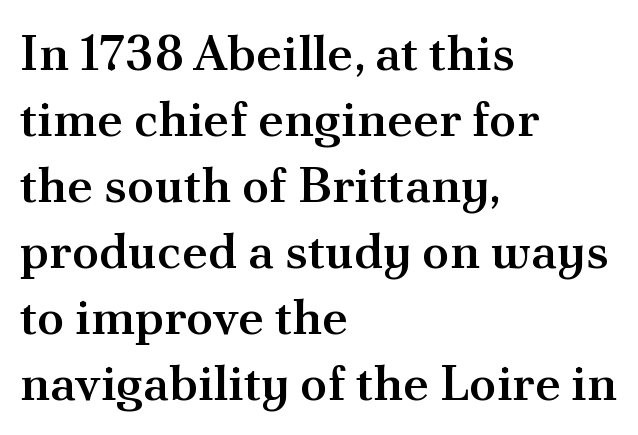
{"serif": "yes", "italic": "no", "bold": "semi", "weight": "semibold", "width": "normal", "stroke_contrast": "medium", "x_height": "small", "monospaced": "no", "underline": "no", "align": "left", "line_spacing": "normal", "line_spacing_ratio": 1.32, "letter_spacing": "normal", "letter_spacing_em": 0.0, "glyph_px": 50}
